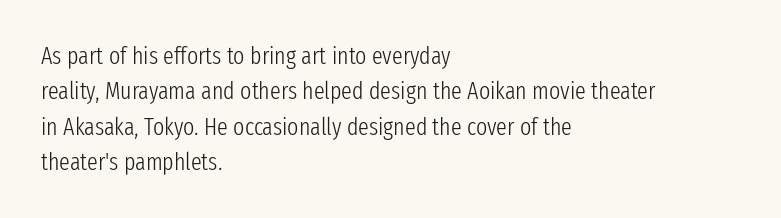
Q: Is the text bold? A: No.
Q: Is the text italic (slanted)? A: No, it is upright.
Q: Is the text underlined? A: No.
Q: How is the paragraph aligned? A: Left-aligned.
Q: Is the spacing between letters normal or unusually wide? A: Normal.
Q: Is the spacing between lines tight, normal or loose? A: Normal.
